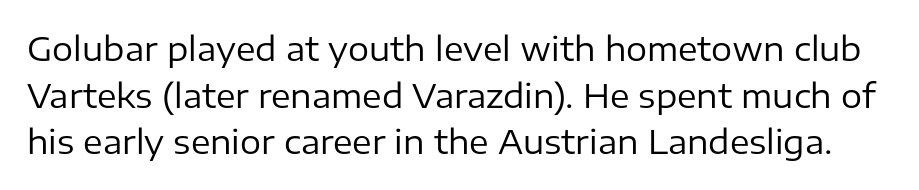
{"serif": "no", "italic": "no", "bold": "no", "weight": "regular", "width": "normal", "stroke_contrast": "low", "x_height": "medium", "monospaced": "no", "underline": "no", "line_spacing": "normal", "line_spacing_ratio": 1.41, "letter_spacing": "normal", "letter_spacing_em": 0.0, "glyph_px": 33}
